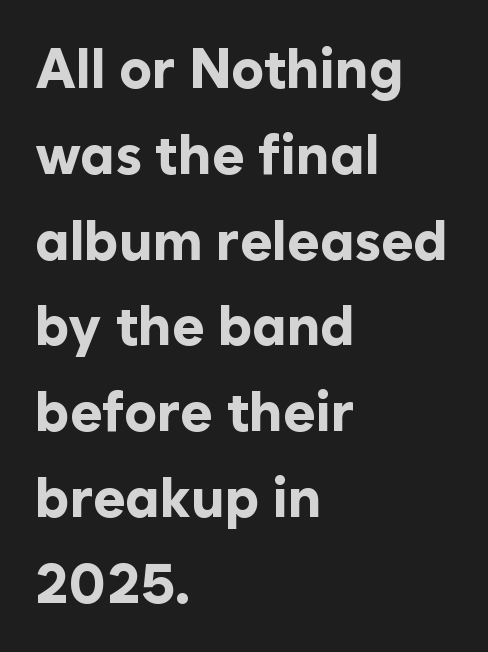
No extra tracking has been applied to these lines. The glyphs in this specimen are sans serif. All the whitespace from short lines collects on the right. Glance below the letters and you will spot only blank space. Chunky letters — that's bold for sure.
